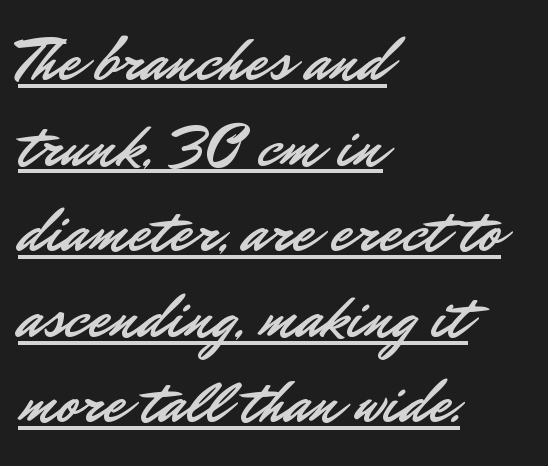
Each line of the rendering has a horizontal stroke beneath the glyphs. The space between consecutive lines is moderate. The ragged edge is on the right, which tells us the setting is flush left. The rendering uses natural spacing where letterforms have individual widths. Each word holds together tightly as a unit, with standard inter-letter gaps.
